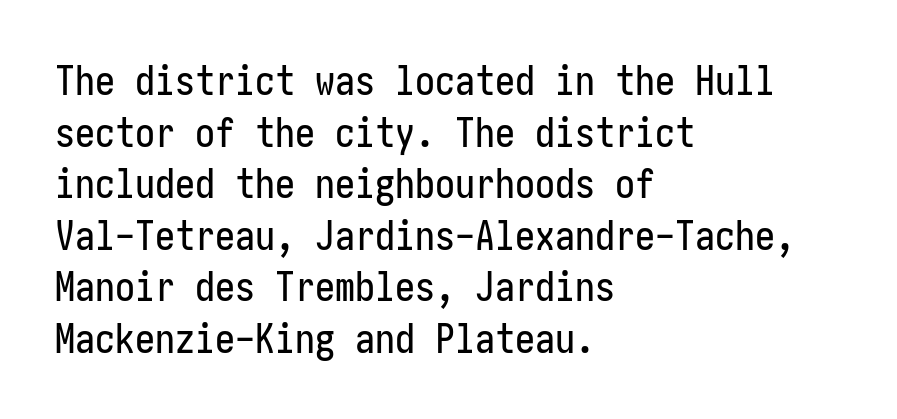
Standard letterfit; no display-style spreading of the glyphs. This is the regular roman posture of the typeface. Students, observe: this is what conventionally led text looks like. A student would call this left alignment; a typographer would say flush left, rag right. Type without underlining.
